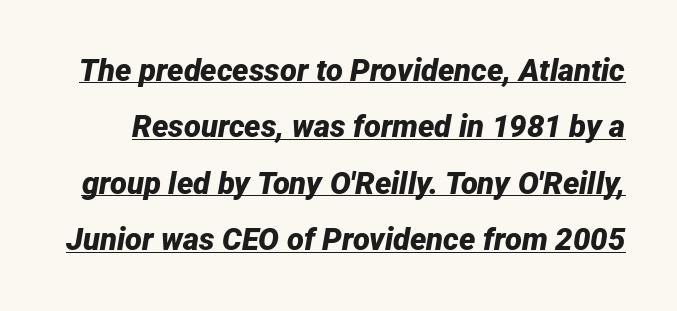
The image shows 31 px bold type, italic (leaning right); set line spacing 1.82x, normal letter spacing, underlined; low stroke contrast and a medium x-height.
